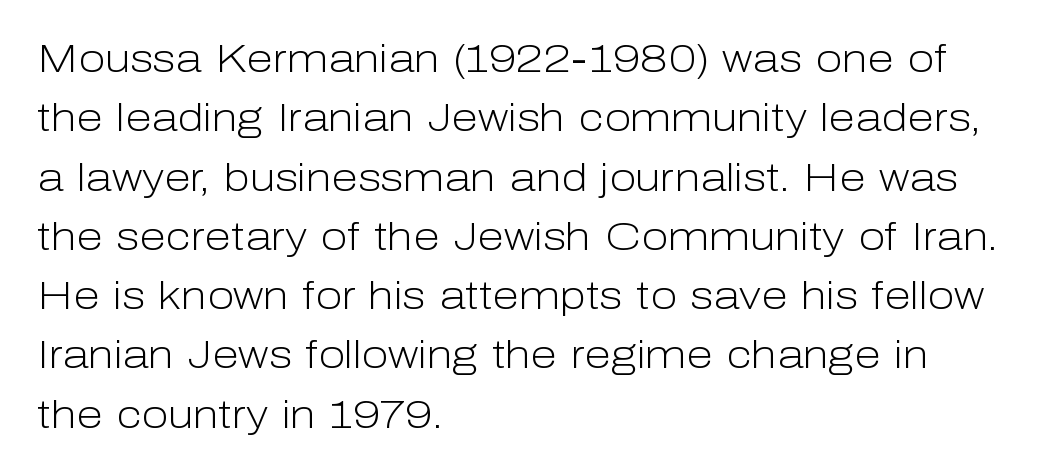
{"serif": "no", "italic": "no", "bold": "no", "weight": "light", "width": "normal", "stroke_contrast": "low", "x_height": "medium", "monospaced": "no", "underline": "no", "align": "left", "line_spacing": "normal", "line_spacing_ratio": 1.52, "letter_spacing": "normal", "letter_spacing_em": 0.0, "glyph_px": 39}
